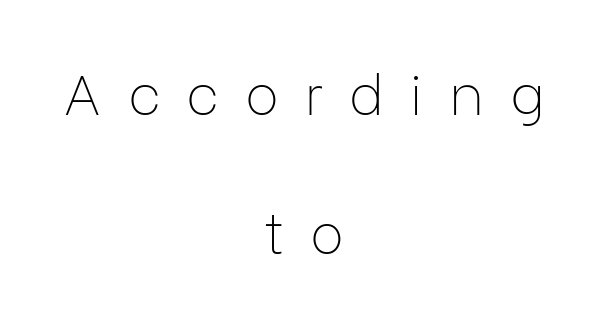
The image shows 56 px thin sans-serif type, upright; set centered, loose line spacing (2.48x), unusually wide letter spacing (+0.47 em), not underlined; low stroke contrast and a medium x-height.
